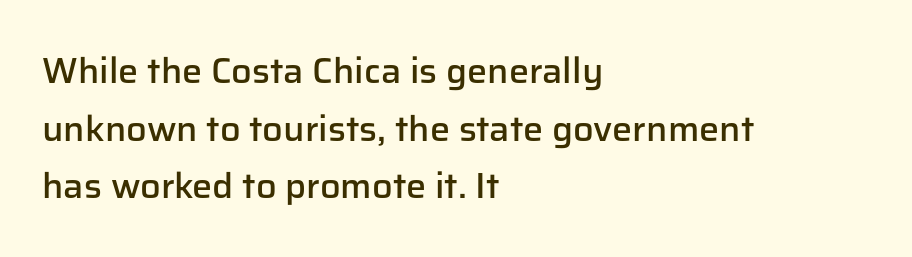
Q: Is the text bold? A: Semi-bold.
Q: Is the text italic (slanted)? A: No, it is upright.
Q: Is the typeface a serif or a sans-serif typeface? A: Sans-serif.
Q: Is the text underlined? A: No.
Q: How is the paragraph aligned? A: Left-aligned.
Q: Is the spacing between letters normal or unusually wide? A: Normal.
Q: Is the spacing between lines tight, normal or loose? A: Normal.
Q: Width (condensed, normal, or wide)? A: Normal.
Q: Stroke contrast? A: Low.
Q: x-height? A: Medium.
Q: Monospaced? A: No.
